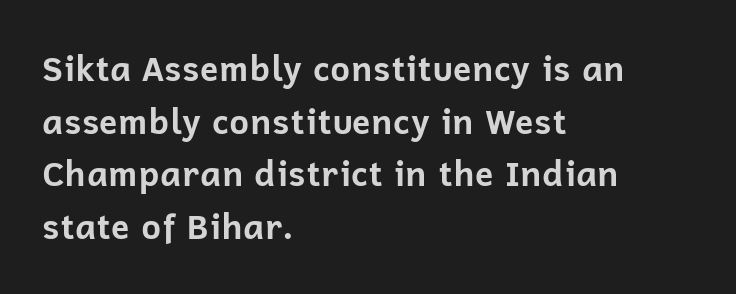
The image shows 34 px bold sans-serif type, upright; set left-aligned, normal line spacing (1.55x), normal letter spacing, not underlined; low stroke contrast and a medium x-height.
